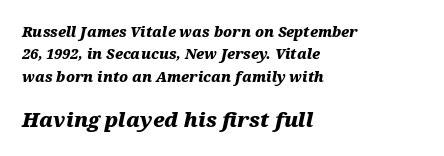
{"italic": "yes", "lean": "right", "slant_degrees": 12, "bold": "yes", "underline": "no", "align": "left", "line_spacing": "normal", "line_spacing_ratio": 1.6, "letter_spacing": "normal", "letter_spacing_em": 0.0, "larger_block": "second", "size_ratio": 1.43, "glyph_px": 20}
